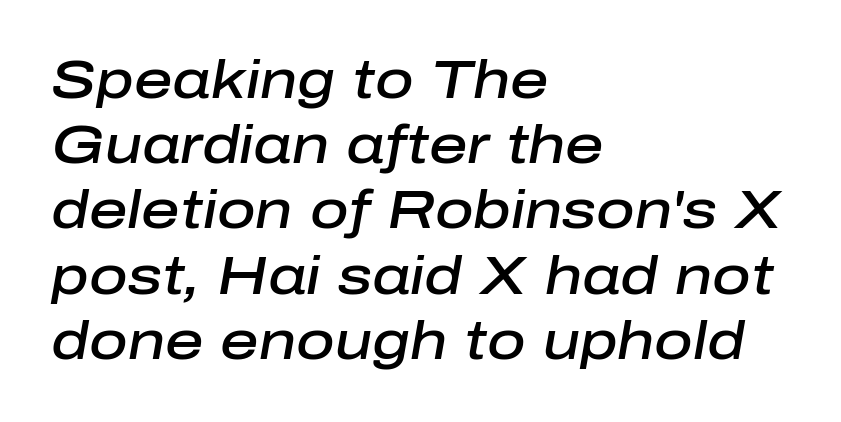
Q: Is the text bold? A: Semi-bold.
Q: Is the text italic (slanted)? A: Yes, it leans right by about 10 degrees.
Q: Is the text underlined? A: No.
Q: How is the paragraph aligned? A: Left-aligned.
Q: Is the spacing between letters normal or unusually wide? A: Normal.
Q: Width (condensed, normal, or wide)? A: Normal.
Q: Stroke contrast? A: Low.
Q: x-height? A: Medium.
Q: Monospaced? A: No.
